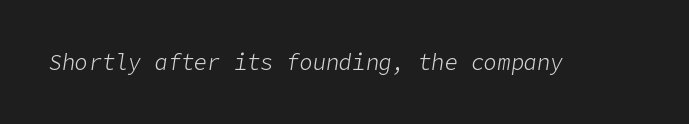
The image shows 22 px text type, italic (leaning right); set normal letter spacing, not underlined.
